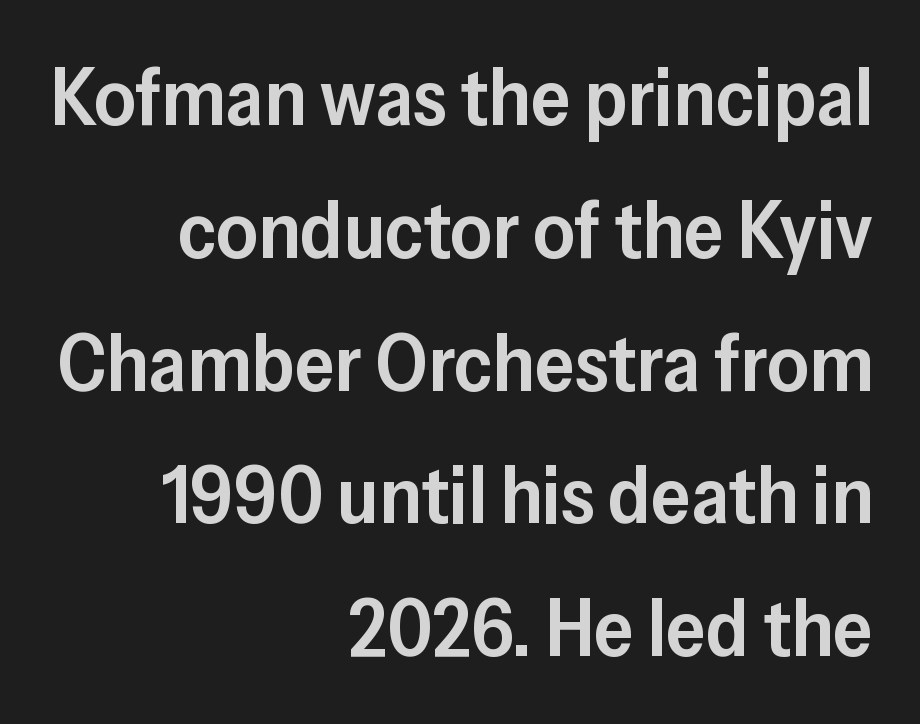
The image shows 80 px semibold sans-serif type, upright; set right-aligned, normal line spacing (1.66x), normal letter spacing, not underlined; low stroke contrast and a medium x-height.
